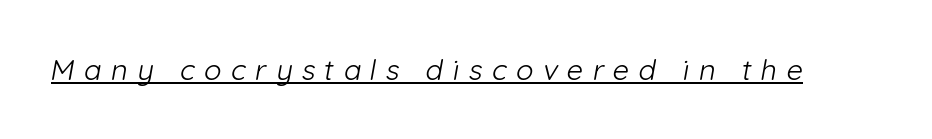
{"serif": "no", "bold": "no", "weight": "light", "width": "normal", "stroke_contrast": "low", "x_height": "medium", "monospaced": "no", "underline": "yes", "letter_spacing": "wide", "letter_spacing_em": 0.32, "glyph_px": 29}
